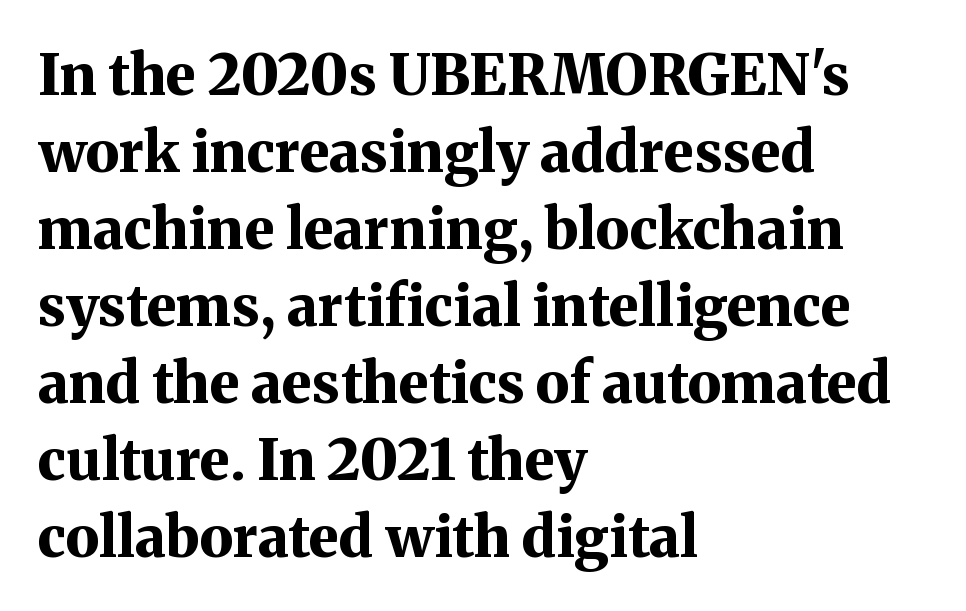
The image shows 57 px bold serif type, upright; set left-aligned, normal line spacing (1.35x), normal letter spacing, not underlined; medium stroke contrast and a medium x-height.
